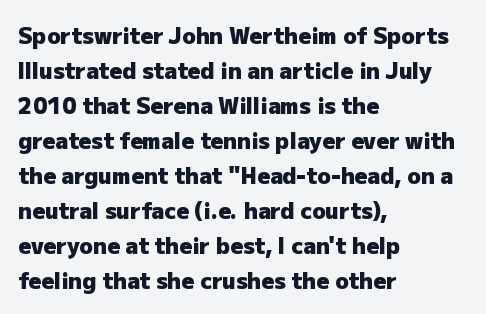
The image shows 22 px bold type, upright; set left-aligned, normal line spacing (1.59x), normal letter spacing, not underlined.
